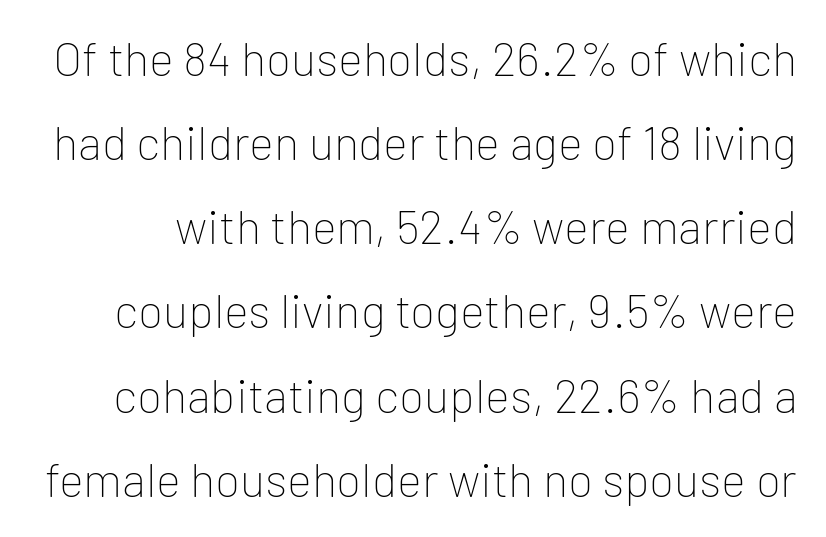
{"serif": "no", "italic": "no", "bold": "no", "weight": "thin", "width": "normal", "stroke_contrast": "low", "x_height": "medium", "monospaced": "no", "underline": "no", "line_spacing_ratio": 1.79, "letter_spacing": "normal", "letter_spacing_em": 0.0, "glyph_px": 47}
